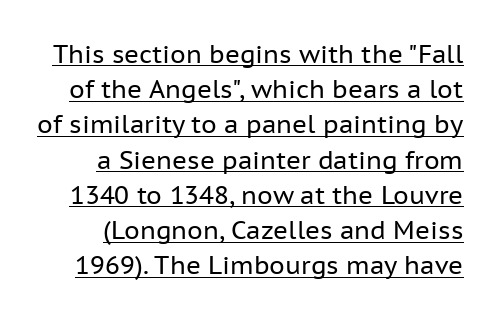
Italic: no, the glyphs are upright roman. Each new line begins a customary step beneath the previous one. The passage shown is underscored from start to finish. Letter spacing: default.
